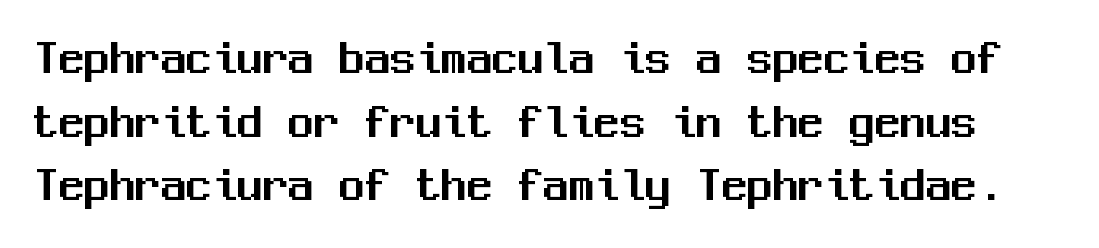
Does the type have serifs? No, each stem ends abruptly. Each letter, wide or thin by design, is forced into the same width here. The string is rendered with underlining switched off. A typesetter would mark this as roman, not italic.
